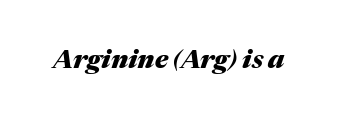
The words here are not underlined. On the weight axis this lands at bold, roughly 700. The rendering applies a slant to the glyphs. Does extra space separate the letters? No, they use regular spacing.
